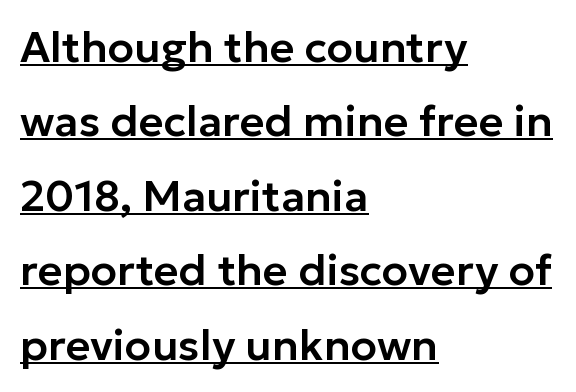
{"serif": "no", "italic": "no", "width": "normal", "stroke_contrast": "low", "x_height": "medium", "monospaced": "no", "underline": "yes", "align": "left", "line_spacing_ratio": 1.73, "letter_spacing": "normal", "letter_spacing_em": 0.0, "glyph_px": 43}
